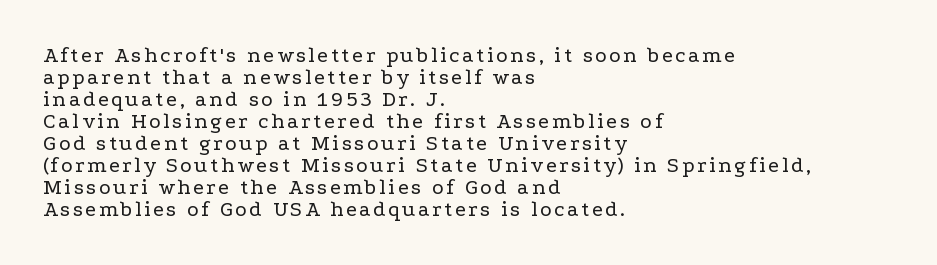
The image shows 22 px text type, upright; set left-aligned, tight line spacing (1.0x), not underlined.
